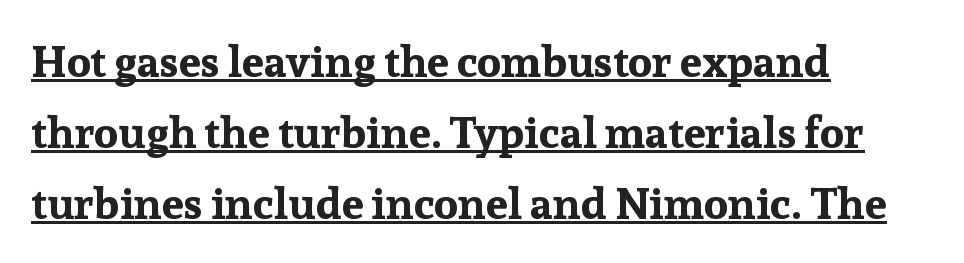
The paragraph has a hard left edge and a soft right edge. The passage shown is underscored from start to finish. This rendering employs a face with finishing strokes, i.e., a serif. Posture: upright roman. Standard letterfit; no display-style spreading of the glyphs.
